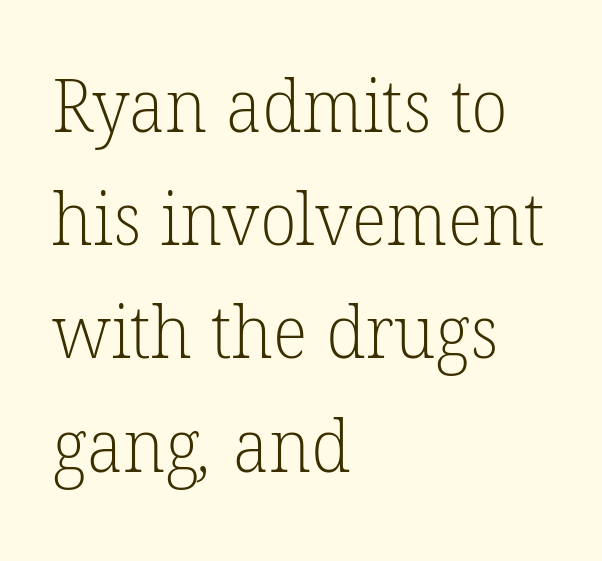
{"serif": "yes", "bold": "no", "weight": "light", "width": "normal", "stroke_contrast": "low", "x_height": "medium", "monospaced": "no", "underline": "no", "align": "left", "line_spacing": "normal", "line_spacing_ratio": 1.53, "letter_spacing": "normal", "letter_spacing_em": 0.0, "glyph_px": 74}
